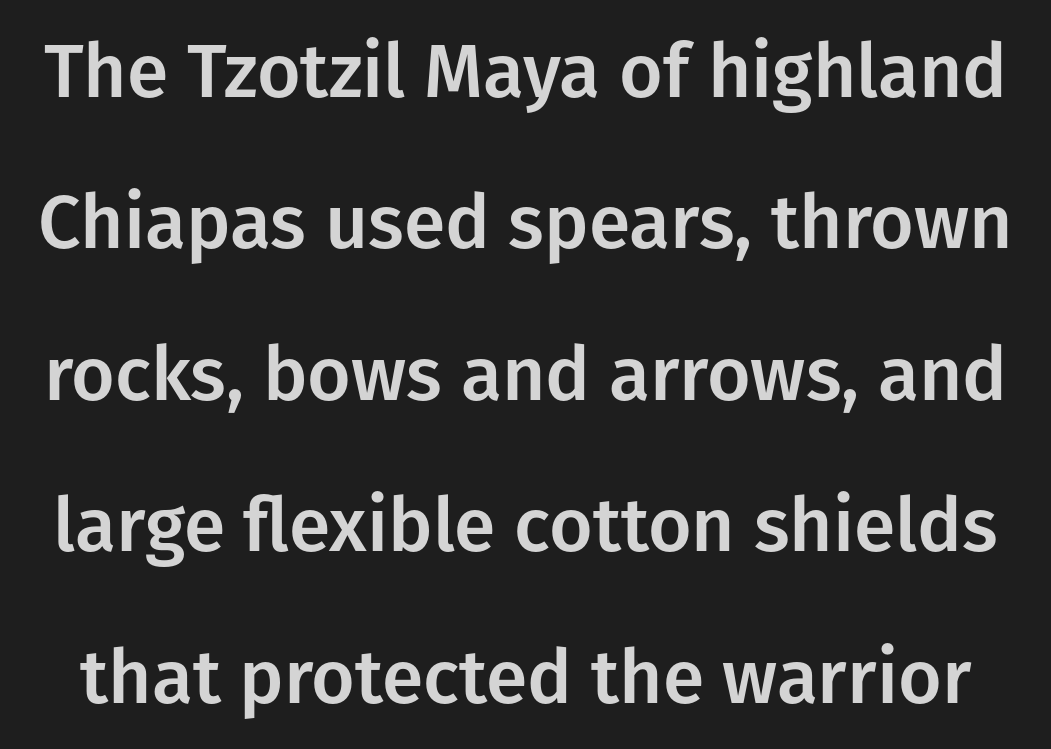
Do the characters align in a grid? No, the font is proportional. The designer dialed line spacing up above the default. Characters remain perfectly vertical along every line. Caption: standard tracking, unaltered. The typeface chosen for these lines omits serifs.
